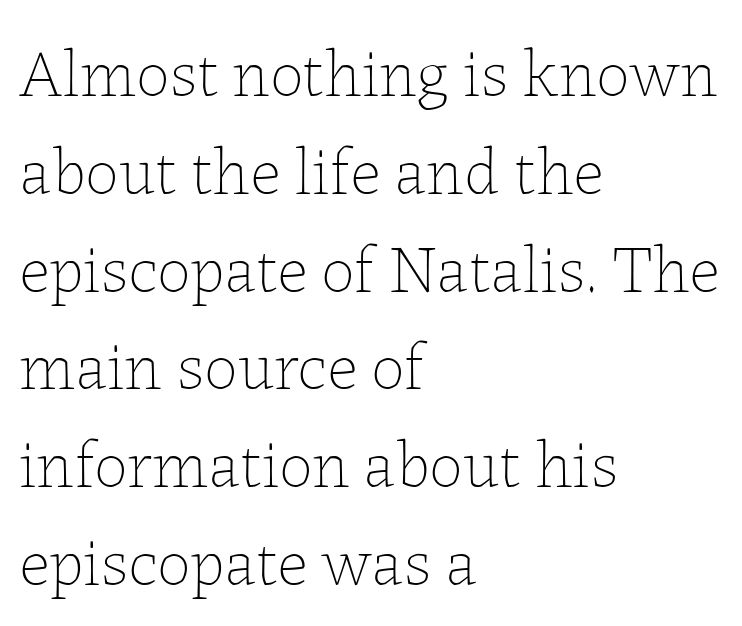
Q: Is the text bold? A: No.
Q: Is the text italic (slanted)? A: No, it is upright.
Q: Is the text underlined? A: No.
Q: How is the paragraph aligned? A: Left-aligned.
Q: Is the spacing between letters normal or unusually wide? A: Normal.
Q: Is the spacing between lines tight, normal or loose? A: Normal.
Q: Width (condensed, normal, or wide)? A: Normal.
Q: Stroke contrast? A: Low.
Q: x-height? A: Medium.
Q: Monospaced? A: No.
